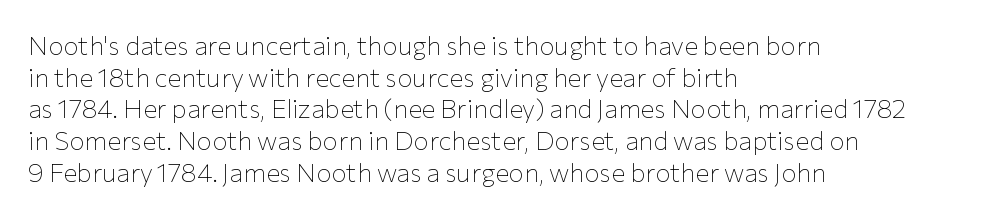
The image shows 26 px text type, upright; set left-aligned, line spacing 1.22x, normal letter spacing, not underlined.
